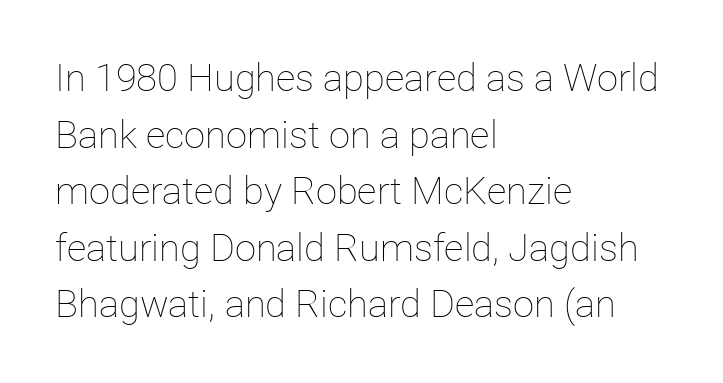
The image shows 38 px thin type, upright; set left-aligned, normal line spacing (1.49x), normal letter spacing, not underlined; low stroke contrast and a medium x-height.
